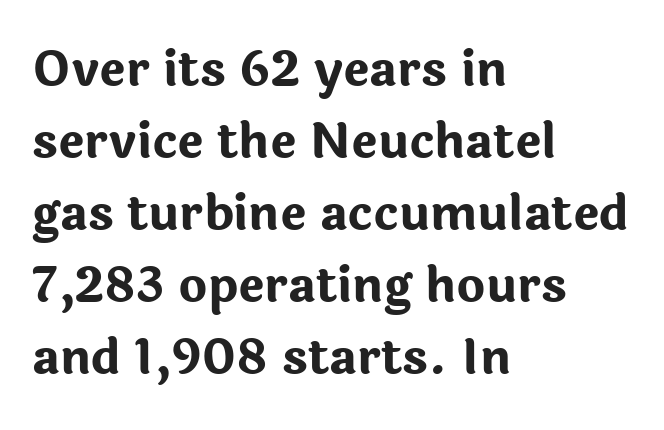
Q: Is the text bold? A: Yes.
Q: Is the text italic (slanted)? A: No, it is upright.
Q: Is the typeface a serif or a sans-serif typeface? A: Sans-serif.
Q: Is the text underlined? A: No.
Q: How is the paragraph aligned? A: Left-aligned.
Q: Is the spacing between letters normal or unusually wide? A: Normal.
Q: Is the spacing between lines tight, normal or loose? A: Normal.
Q: Width (condensed, normal, or wide)? A: Normal.
Q: Stroke contrast? A: Low.
Q: x-height? A: Medium.
Q: Monospaced? A: No.
